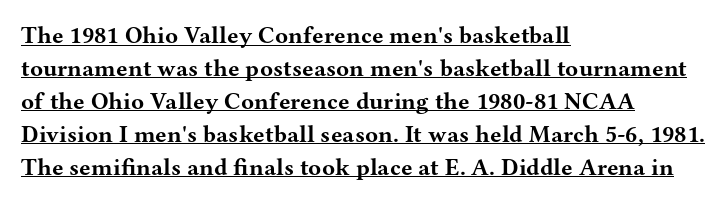
{"italic": "no", "bold": "yes", "underline": "yes", "align": "left", "line_spacing": "normal", "line_spacing_ratio": 1.37, "letter_spacing": "normal", "letter_spacing_em": 0.0, "glyph_px": 24}
